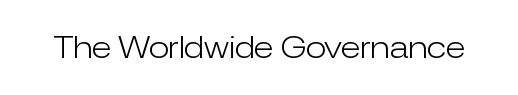
{"serif": "no", "italic": "no", "bold": "no", "weight": "light", "width": "normal", "stroke_contrast": "low", "x_height": "medium", "monospaced": "no", "underline": "no", "letter_spacing": "normal", "letter_spacing_em": 0.0, "glyph_px": 30}
